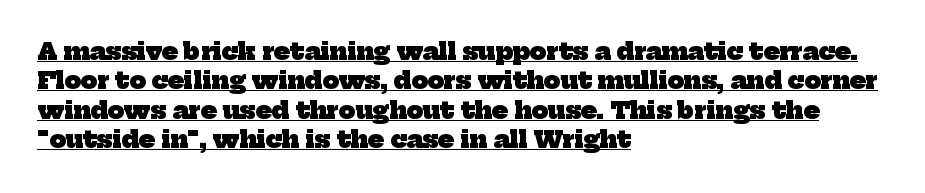
{"bold": "yes", "underline": "yes", "align": "left", "line_spacing": "normal", "line_spacing_ratio": 1.28, "letter_spacing": "normal", "letter_spacing_em": 0.0, "glyph_px": 23}
